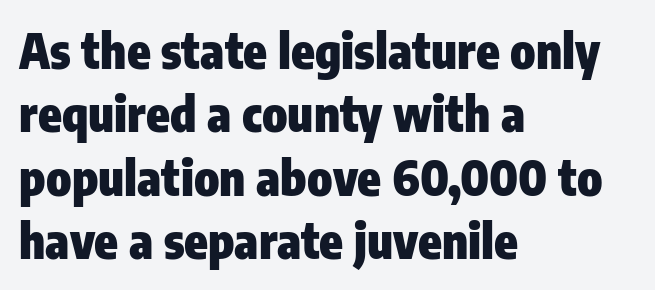
Decoration check: the copy has no underline. These lines are rendered in a variable-pitch font. Alignment: flush left. In terms of posture, this sample is upright. This sample uses a sans-serif face. Set as a true bold cut, around the 700 mark.
